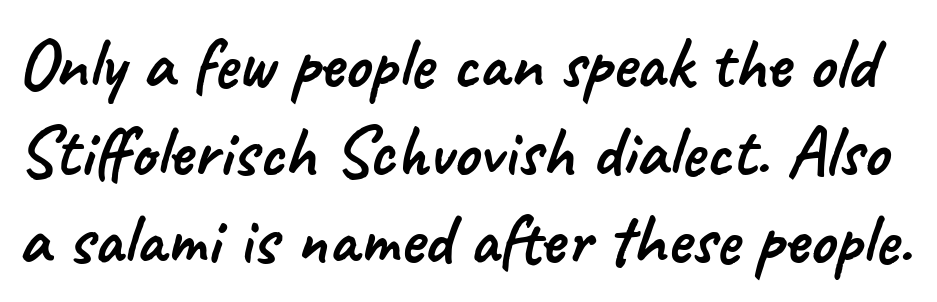
Clear beneath every line of the passage. This rendering employs a face without finishing strokes, i.e., a sans-serif. Looks like regular typesetting: each glyph gets only the width it needs. How are the letters spaced? Ordinarily, with no added tracking.
